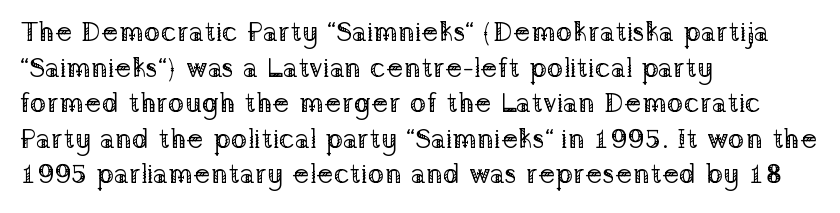
{"serif": "yes", "italic": "no", "bold": "no", "weight": "regular", "width": "normal", "stroke_contrast": "low", "x_height": "medium", "monospaced": "no", "underline": "no", "align": "left", "line_spacing": "normal", "line_spacing_ratio": 1.27, "letter_spacing": "normal", "letter_spacing_em": 0.0, "glyph_px": 28}
